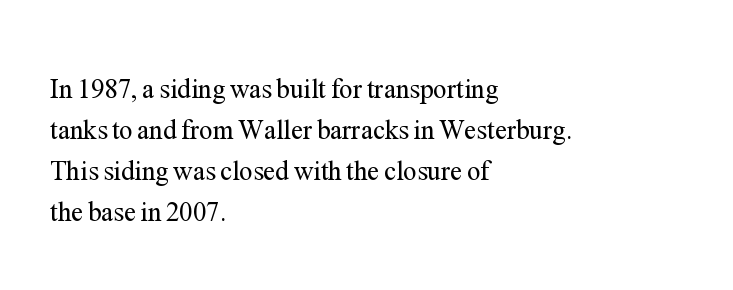
On a weight scale, this lands at 450 or below. The passage shown has conventional tracking throughout. A normal amount of white space separates one row of letters from the next. The rag falls on the right side of this text block.
